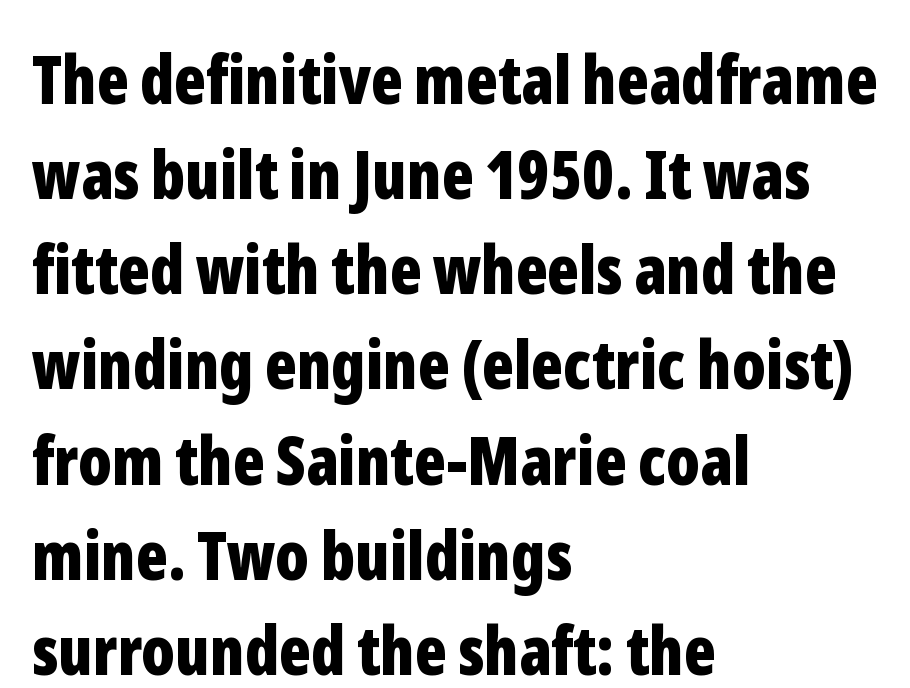
{"serif": "no", "italic": "no", "bold": "yes", "weight": "bold", "width": "condensed", "stroke_contrast": "low", "x_height": "medium", "monospaced": "no", "underline": "no", "align": "left", "line_spacing": "normal", "line_spacing_ratio": 1.42, "letter_spacing": "normal", "letter_spacing_em": 0.0, "glyph_px": 67}
